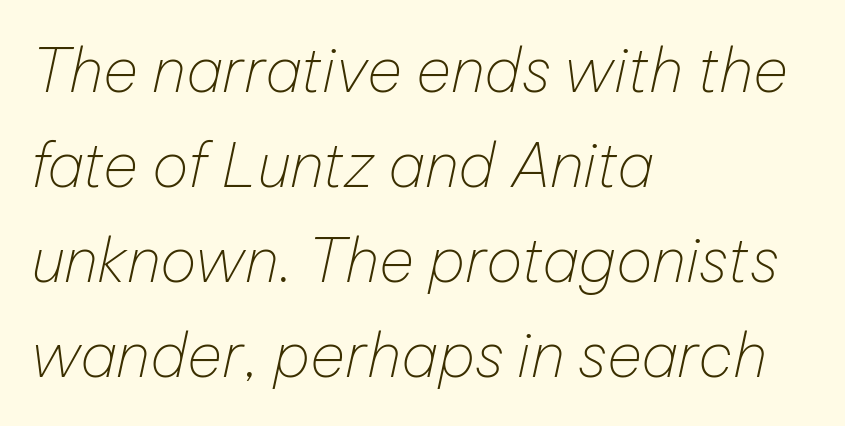
The rendering uses natural spacing where letterforms have individual widths. Horizontally, the lines are justified to the leading edge only. Nothing unusual about the tracking: characters are spaced as the font intends. Rows of type keep a routine distance in the vertical direction. This rendering features lettering with no underline. Weight class: somewhere from thin through regular.
